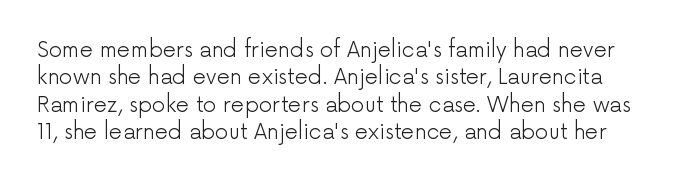
{"italic": "no", "bold": "no", "underline": "no", "line_spacing": "normal", "line_spacing_ratio": 1.3, "letter_spacing": "normal", "letter_spacing_em": 0.0, "glyph_px": 21}
